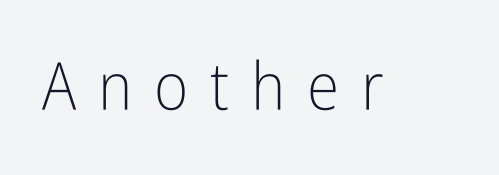
The image shows 66 px light, condensed sans-serif type, upright; set unusually wide letter spacing (+0.33 em), not underlined; low stroke contrast and a medium x-height.
